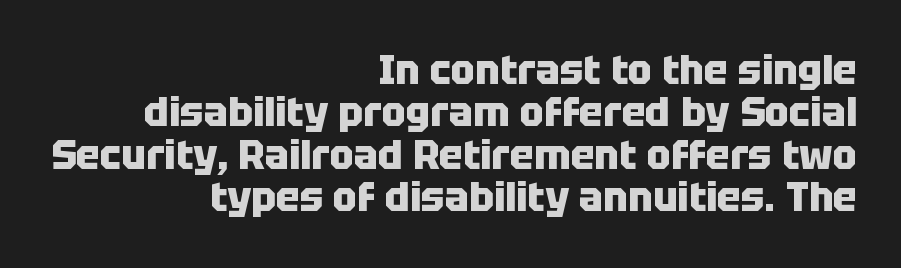
The ragged edge is on the left, which tells us the setting is flush right. Posture: upright roman. Letter spacing: default. Each row of text sits above clean, open space. Each letter keeps its own natural width here, so spacing adapts to shape. Each letter's strokes conclude bluntly, with no projecting serifs.
